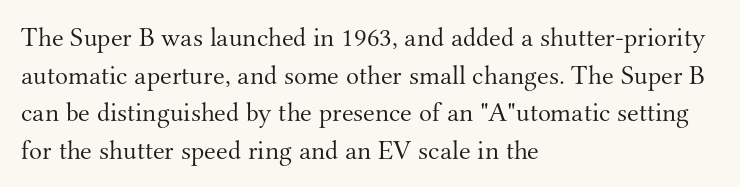
Q: Is the text bold? A: No.
Q: Is the text italic (slanted)? A: No, it is upright.
Q: Is the text underlined? A: No.
Q: How is the paragraph aligned? A: Left-aligned.
Q: Is the spacing between letters normal or unusually wide? A: Normal.
Q: Is the spacing between lines tight, normal or loose? A: Normal.
